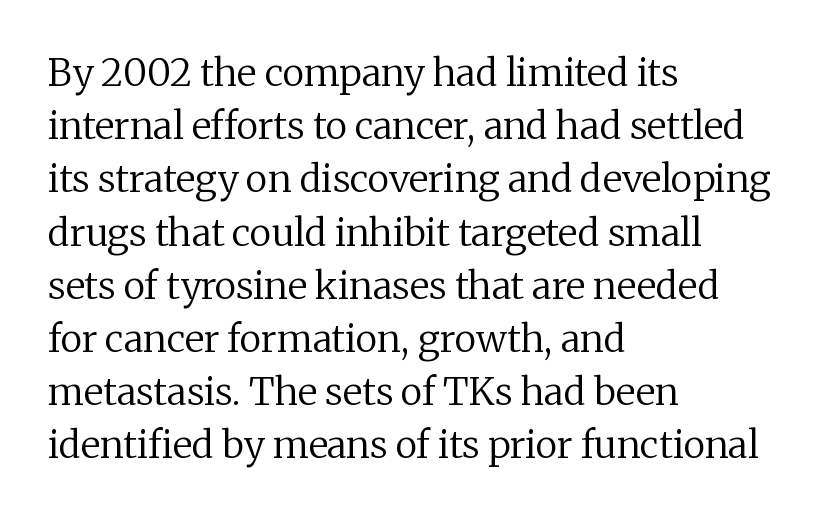
The face used here is proportionally spaced, like ordinary book or web type. Font category for this specimen: serif. Caption: face not bold, strokes unweighted. This rendering features lettering with no underline. Teacher's note: observe the even left margin — that is flush-left alignment. The gaps between neighbouring characters are ordinary and unremarkable.
